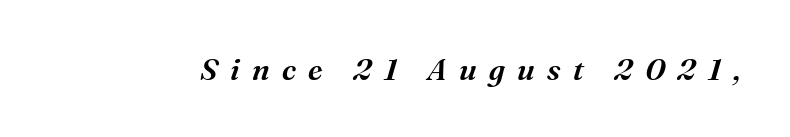
The image shows 31 px serif type, italic (leaning right); set unusually wide letter spacing (+0.4 em), not underlined; medium stroke contrast and a medium x-height.
